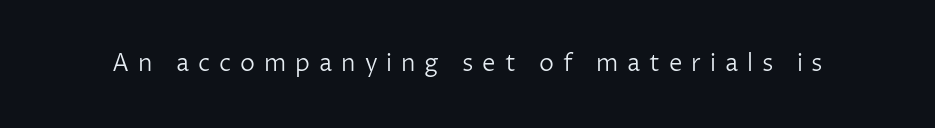
Q: Is the text bold? A: No.
Q: Is the text italic (slanted)? A: No, it is upright.
Q: Is the text underlined? A: No.
Q: Is the spacing between letters normal or unusually wide? A: Unusually wide.
